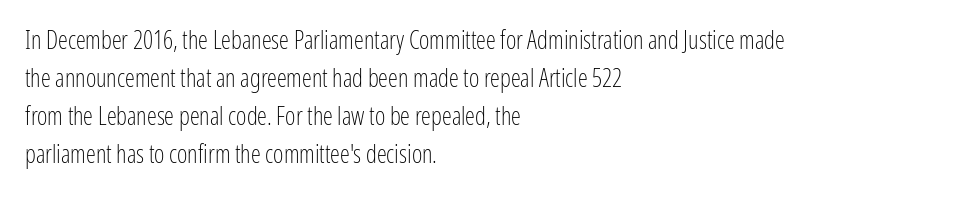
The image shows 25 px text type, upright; set left-aligned, normal line spacing (1.52x), normal letter spacing, not underlined.
